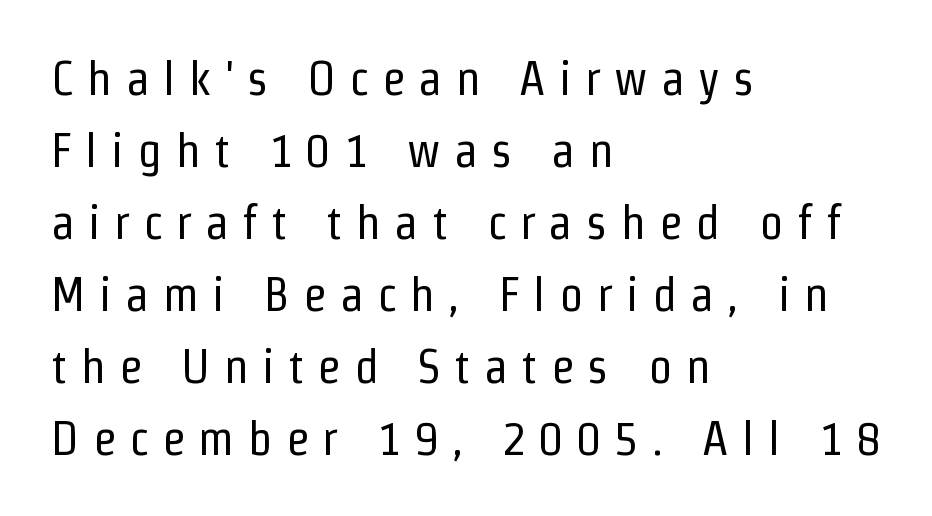
Q: Is the text bold? A: No.
Q: Is the text italic (slanted)? A: No, it is upright.
Q: Is the typeface a serif or a sans-serif typeface? A: Sans-serif.
Q: Is the text underlined? A: No.
Q: How is the paragraph aligned? A: Left-aligned.
Q: Is the spacing between letters normal or unusually wide? A: Unusually wide.
Q: Is the spacing between lines tight, normal or loose? A: Normal.
Q: Width (condensed, normal, or wide)? A: Condensed.
Q: Stroke contrast? A: Low.
Q: x-height? A: Medium.
Q: Monospaced? A: No.
